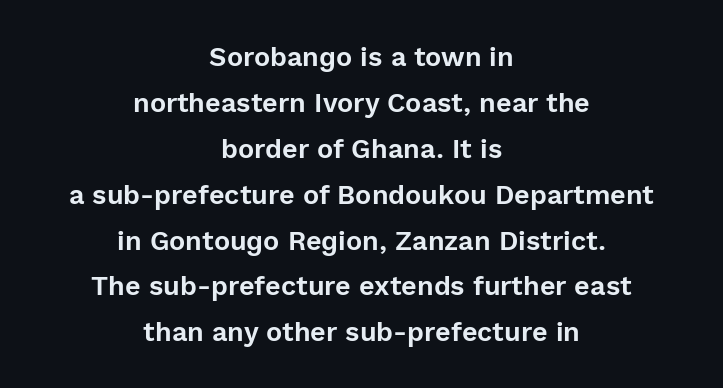
Regarding leading, the lines here are spaced in the standard way. Characters remain perfectly vertical along every line. Glance below the letters and you will spot only blank space. The rendering keeps characters at their native spacing. Caption: multi-line text, centered on the measure.
